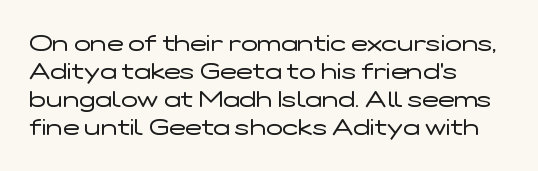
{"italic": "no", "bold": "no", "underline": "no", "align": "left", "line_spacing": "normal", "line_spacing_ratio": 1.28, "letter_spacing": "normal", "letter_spacing_em": 0.0, "glyph_px": 22}
